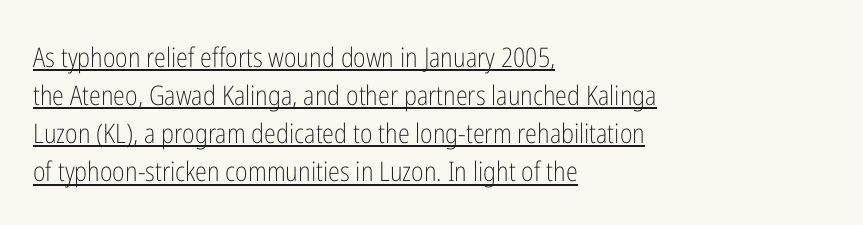
The image shows 27 px text type, upright; set left-aligned, normal line spacing (1.41x), normal letter spacing, underlined.
